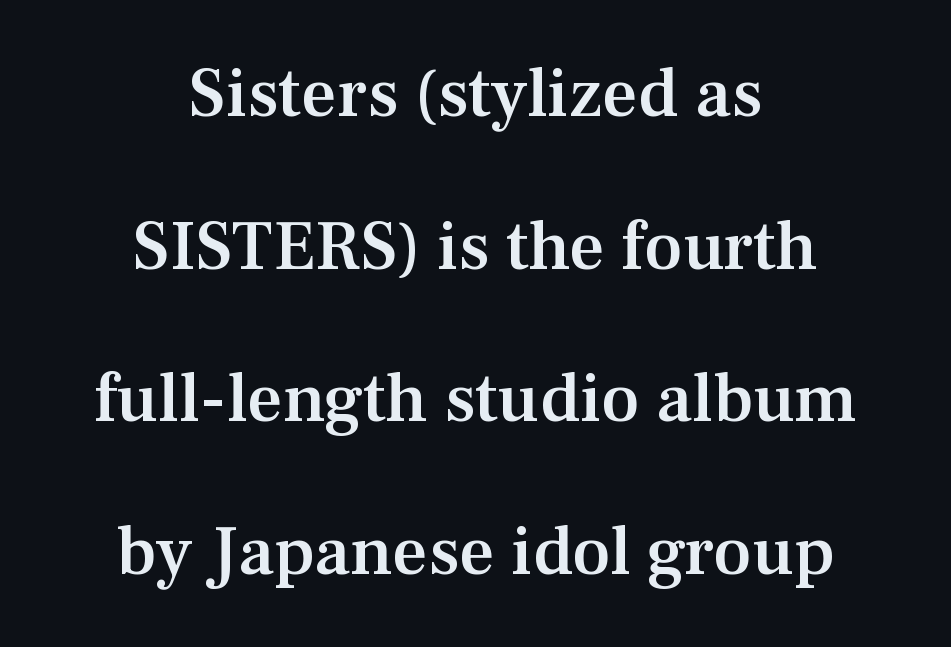
Q: Is the text bold? A: Semi-bold.
Q: Is the text italic (slanted)? A: No, it is upright.
Q: Is the typeface a serif or a sans-serif typeface? A: Serif.
Q: Is the text underlined? A: No.
Q: How is the paragraph aligned? A: Centered.
Q: Is the spacing between letters normal or unusually wide? A: Normal.
Q: Is the spacing between lines tight, normal or loose? A: Loose.
Q: Width (condensed, normal, or wide)? A: Normal.
Q: Stroke contrast? A: Medium.
Q: x-height? A: Medium.
Q: Monospaced? A: No.
